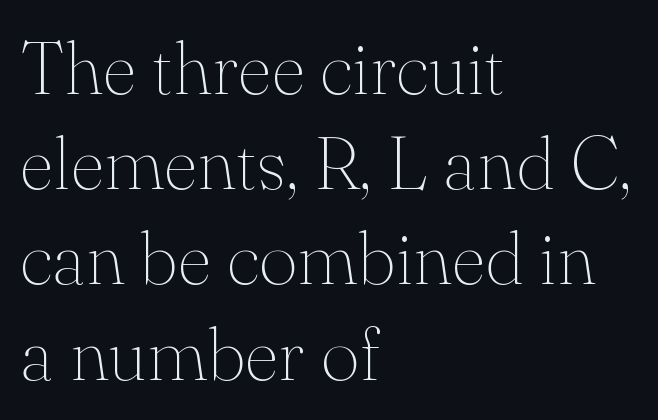
Q: Is the text bold? A: No.
Q: Is the text italic (slanted)? A: No, it is upright.
Q: Is the typeface a serif or a sans-serif typeface? A: Serif.
Q: Is the text underlined? A: No.
Q: How is the paragraph aligned? A: Left-aligned.
Q: Is the spacing between letters normal or unusually wide? A: Normal.
Q: Is the spacing between lines tight, normal or loose? A: Normal.
Q: Width (condensed, normal, or wide)? A: Normal.
Q: Stroke contrast? A: Medium.
Q: x-height? A: Small.
Q: Monospaced? A: No.
